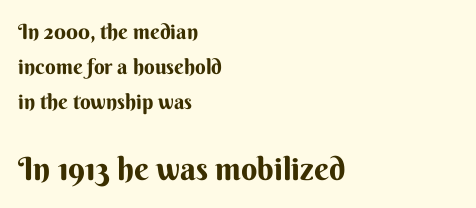
The lower block of text is set noticeably larger than the block above it. Honestly, the letter spacing is just normal — you wouldn't notice it. The rendering anchors every line to the left-hand side. Spacing verdict: proportional, widths tailored to each character. Serif or sans? Sans — the stroke terminals are bare. The rows are spaced the way most documents space them.
